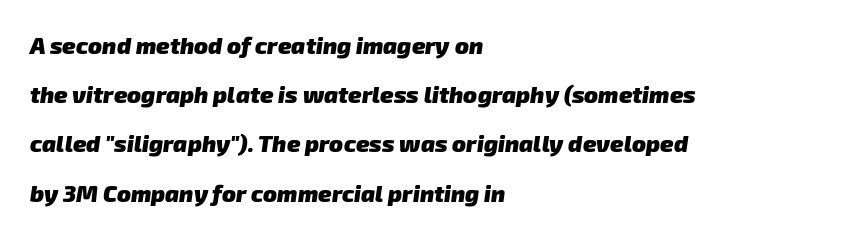
Notice the wide empty band between every row — that's loose leading. You'd pick this weight for a headline — it's a proper bold. These lines keep a tight, regular rhythm from letter to letter. The passage shown is not underscored anywhere. Does the copy run flush right? No — it runs flush left.
